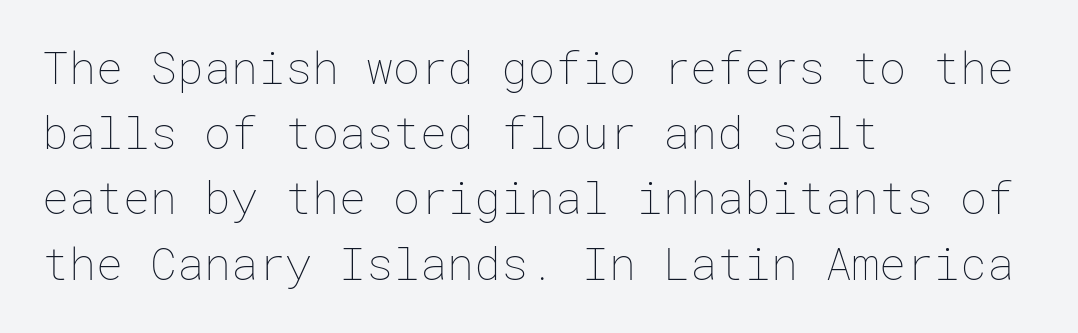
The image shows 45 px thin type, upright; set left-aligned, normal line spacing (1.45x), normal letter spacing, not underlined; low stroke contrast and a medium x-height.
